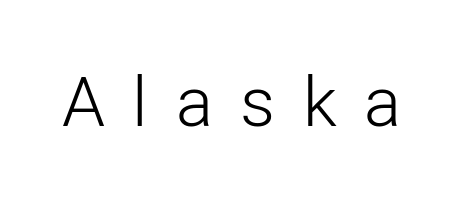
{"serif": "no", "italic": "no", "bold": "no", "weight": "light", "width": "normal", "stroke_contrast": "low", "x_height": "medium", "monospaced": "no", "underline": "no", "letter_spacing": "wide", "letter_spacing_em": 0.4, "glyph_px": 69}
